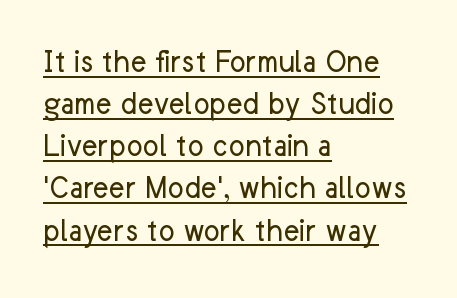
Is the letter spacing exaggerated? No — it looks like the ordinary default. Every row of glyphs begins at an identical x-position on the left. This is not heavy type; no bold has been used. The typesetter has applied underlining to the passage shown. Think of a printed novel: that variable character pitch is what you see here.
